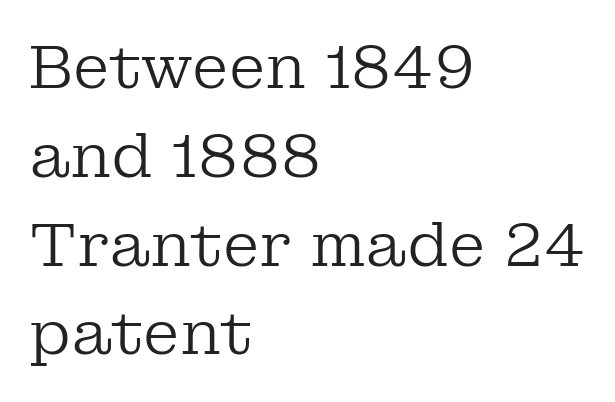
The image shows 60 px regular-weight serif type, upright; set left-aligned, normal line spacing (1.48x), normal letter spacing, not underlined; low stroke contrast and a medium x-height.
